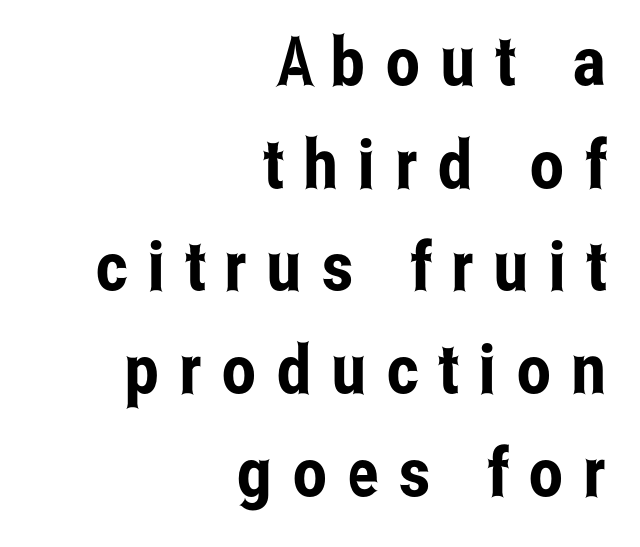
{"serif": "no", "italic": "no", "width": "condensed", "stroke_contrast": "low", "x_height": "medium", "monospaced": "no", "underline": "no", "align": "right", "line_spacing": "normal", "line_spacing_ratio": 1.51, "letter_spacing": "wide", "letter_spacing_em": 0.3, "glyph_px": 68}
